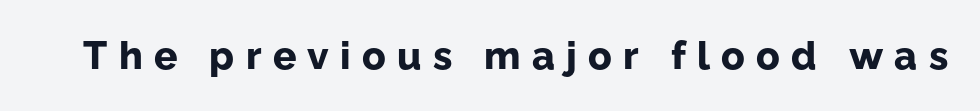
The image shows 39 px bold sans-serif type, upright; set unusually wide letter spacing (+0.29 em), not underlined; low stroke contrast and a medium x-height.
